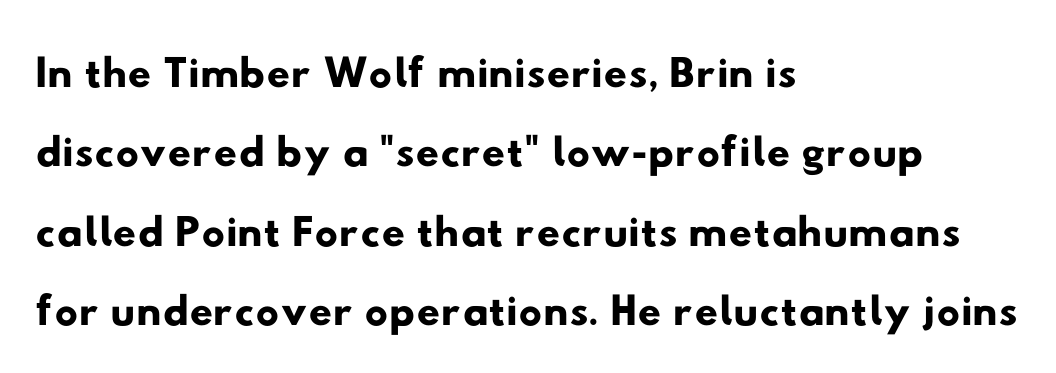
The image shows 65 px wide sans-serif type; set left-aligned, line spacing 1.22x, normal letter spacing, not underlined; low stroke contrast and a small x-height.
